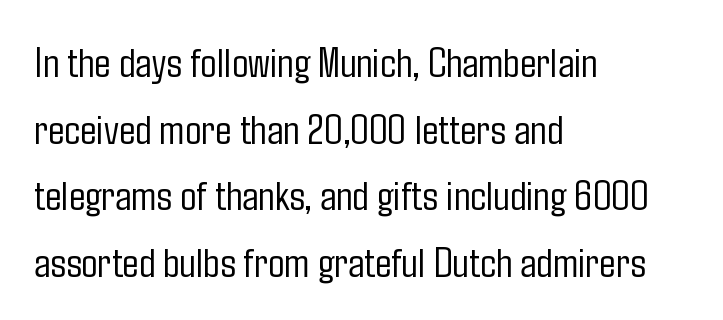
The passage shown is typeset with a sans-serif family. A normal amount of white space separates one row of letters from the next. The face used here is proportionally spaced, like ordinary book or web type. The font sits on the lighter half of the weight spectrum, regular included. Bare-footed words on every line.
